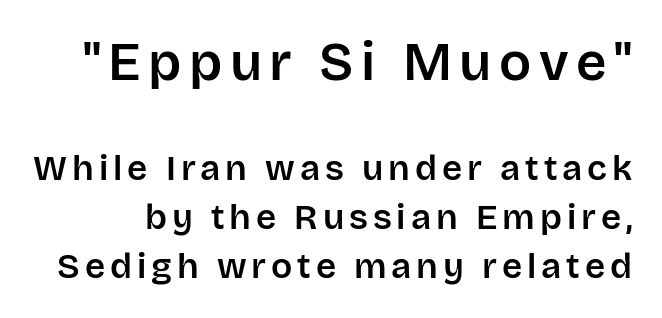
Here the designer chose a conventional face with non-uniform glyph widths. Examine the stroke ends and you'll find no serifs. A student would notice the top passage is typeset larger than what follows. Quick note: interline space is typical. Underline: absent.
